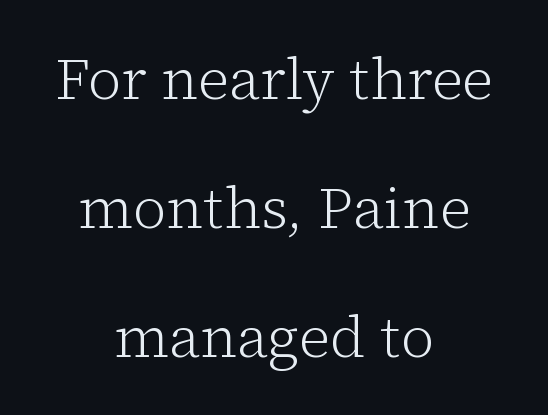
Q: Is the text bold? A: No.
Q: Is the text italic (slanted)? A: No, it is upright.
Q: Is the typeface a serif or a sans-serif typeface? A: Serif.
Q: Is the text underlined? A: No.
Q: How is the paragraph aligned? A: Centered.
Q: Is the spacing between letters normal or unusually wide? A: Normal.
Q: Is the spacing between lines tight, normal or loose? A: Loose.
Q: Width (condensed, normal, or wide)? A: Normal.
Q: Stroke contrast? A: Low.
Q: x-height? A: Medium.
Q: Monospaced? A: No.
